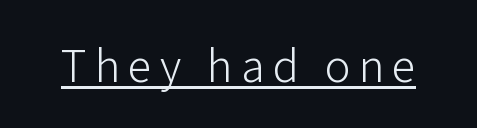
Think standard paragraph weight, or any step lighter than that. The rendering uses the underline text-decoration. The font's upright variant was chosen for this text. This sample has the flowing, uneven cadence of proportional lettering. Regarding serifs, this sample does without them.
